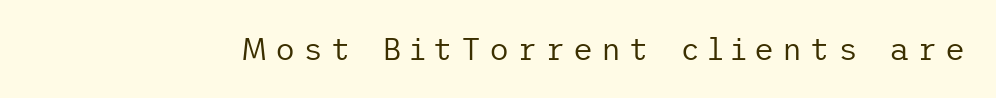
The image shows 31 px regular-weight sans-serif type, upright; set unusually wide letter spacing (+0.25 em), not underlined; low stroke contrast and a medium x-height.
